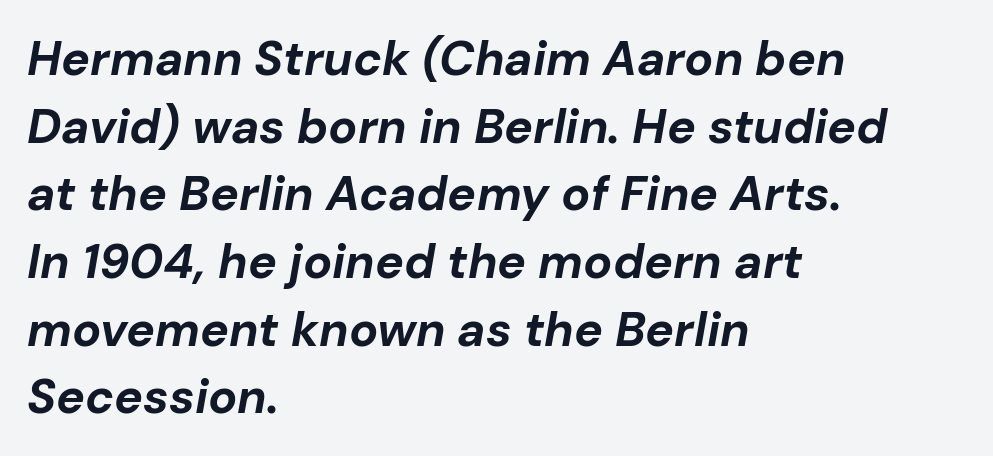
{"italic": "yes", "lean": "right", "slant_degrees": 10, "bold": "yes", "weight": "bold", "width": "normal", "stroke_contrast": "low", "x_height": "medium", "monospaced": "no", "underline": "no", "align": "left", "line_spacing": "normal", "line_spacing_ratio": 1.41, "letter_spacing": "normal", "letter_spacing_em": 0.0, "glyph_px": 48}
